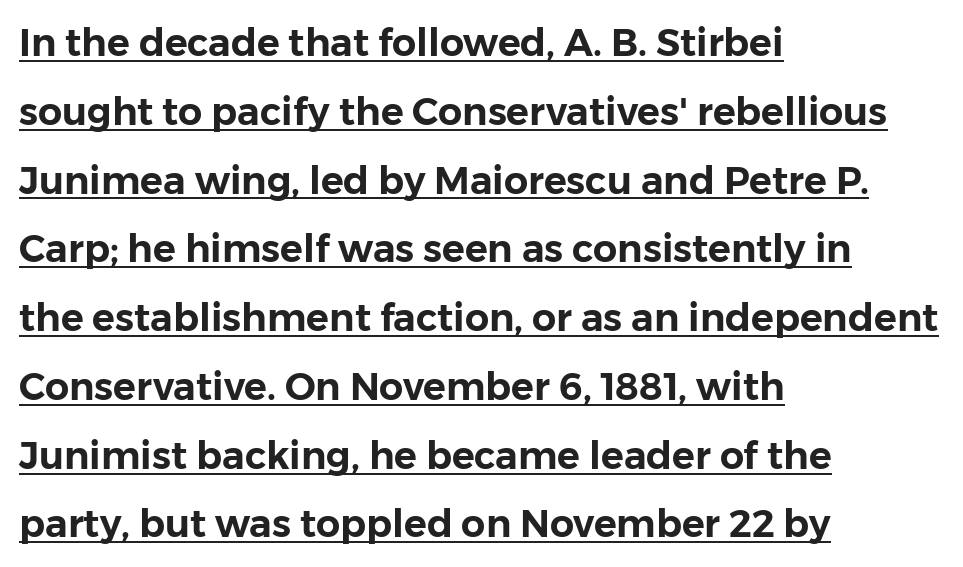
{"serif": "no", "italic": "no", "width": "normal", "stroke_contrast": "low", "x_height": "medium", "monospaced": "no", "underline": "yes", "align": "left", "line_spacing_ratio": 1.81, "letter_spacing": "normal", "letter_spacing_em": 0.0, "glyph_px": 38}
